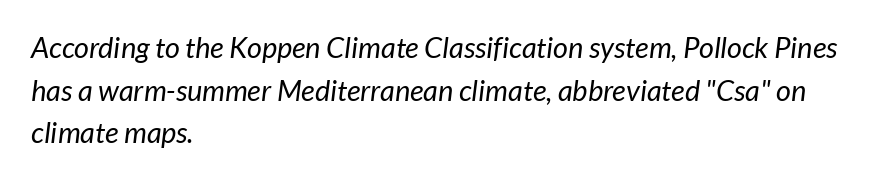
{"serif": "no", "bold": "no", "weight": "regular", "width": "normal", "stroke_contrast": "low", "x_height": "medium", "monospaced": "no", "underline": "no", "align": "left", "line_spacing": "normal", "line_spacing_ratio": 1.47, "letter_spacing": "normal", "letter_spacing_em": 0.0, "glyph_px": 29}
